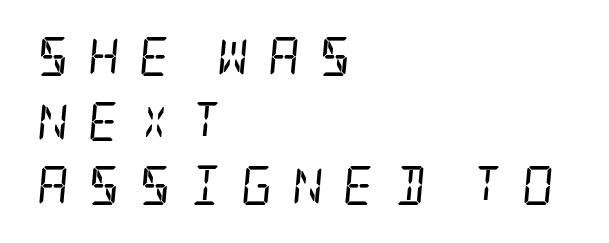
{"serif": "yes", "italic": "yes", "lean": "right", "slant_degrees": 5, "bold": "no", "weight": "regular", "width": "condensed", "stroke_contrast": "low", "x_height": "large", "underline": "no", "align": "left", "line_spacing": "normal", "line_spacing_ratio": 1.66, "letter_spacing": "wide", "letter_spacing_em": 0.49, "glyph_px": 39}
